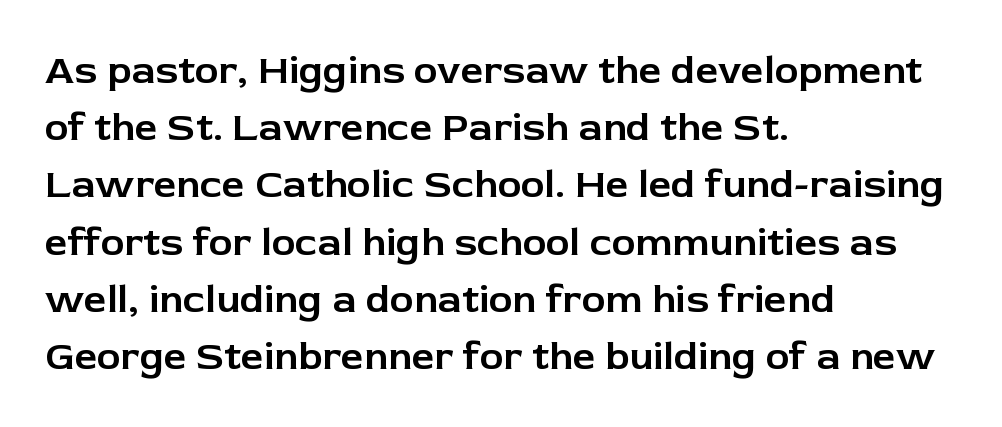
Q: Is the text italic (slanted)? A: No, it is upright.
Q: Is the typeface a serif or a sans-serif typeface? A: Sans-serif.
Q: Is the text underlined? A: No.
Q: How is the paragraph aligned? A: Left-aligned.
Q: Is the spacing between letters normal or unusually wide? A: Normal.
Q: Is the spacing between lines tight, normal or loose? A: Normal.
Q: Width (condensed, normal, or wide)? A: Normal.
Q: Stroke contrast? A: Low.
Q: x-height? A: Medium.
Q: Monospaced? A: No.
